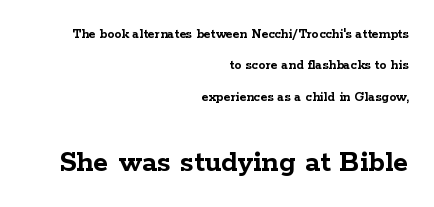
The image shows 31 px semibold, wide serif type, upright; set right-aligned, loose line spacing (2.24x), normal letter spacing, not underlined; the second (bottom) block is 2.21x larger; low stroke contrast and a medium x-height.
